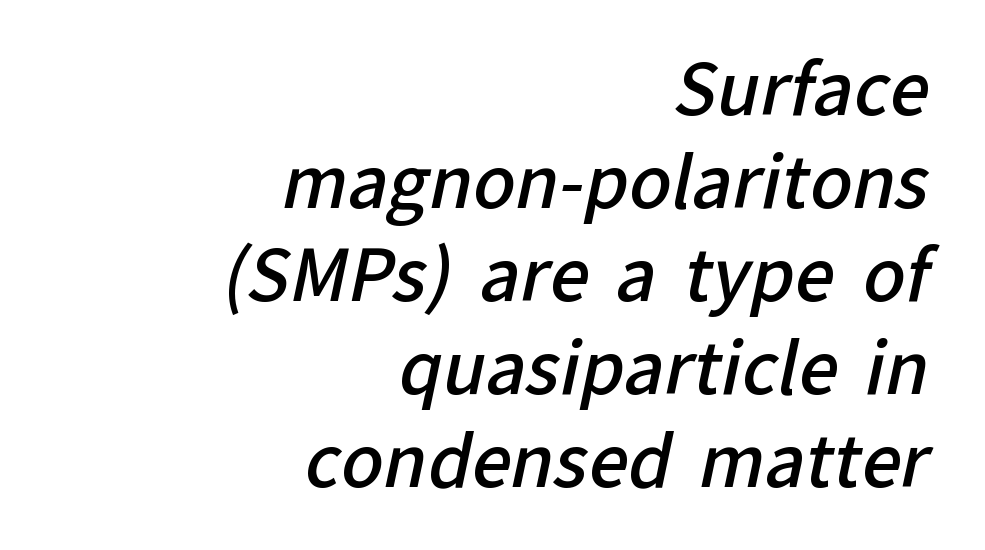
The image shows 70 px semibold sans-serif type; set right-aligned, normal line spacing (1.33x), normal letter spacing, not underlined; low stroke contrast and a medium x-height.
